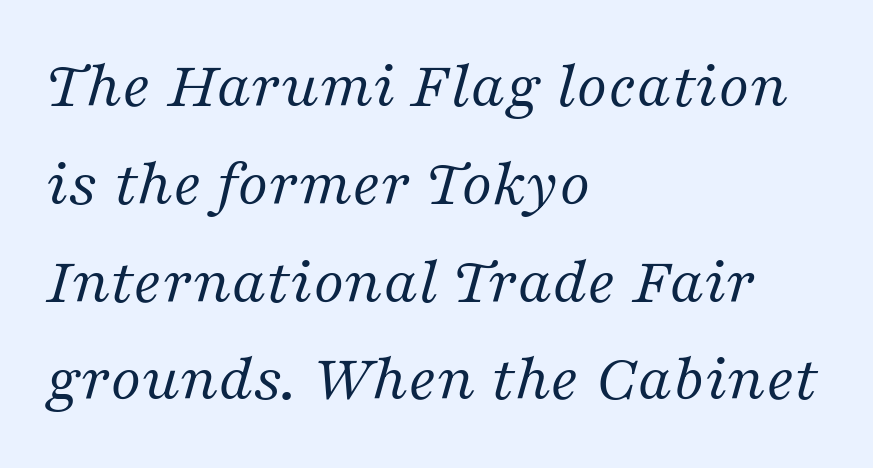
The image shows 67 px regular-weight serif type, italic (leaning right); set left-aligned, normal line spacing (1.46x), normal letter spacing, not underlined; medium stroke contrast and a medium x-height.
